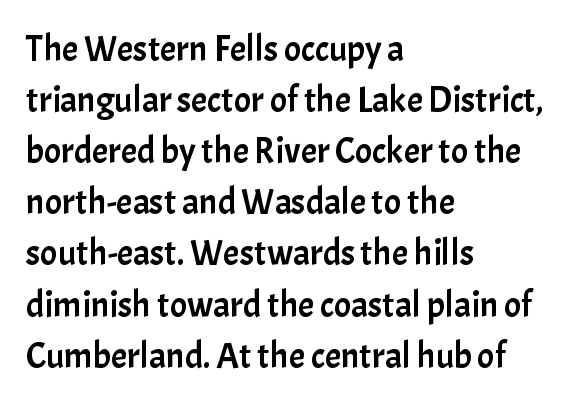
The image shows 36 px sans-serif type, upright; set left-aligned, normal line spacing (1.42x), normal letter spacing, not underlined; low stroke contrast and a medium x-height.
